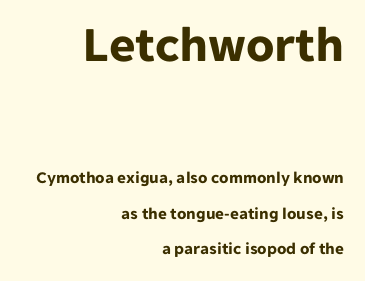
{"serif": "no", "italic": "no", "bold": "yes", "weight": "bold", "width": "normal", "stroke_contrast": "low", "x_height": "medium", "monospaced": "no", "underline": "no", "align": "right", "line_spacing": "loose", "line_spacing_ratio": 2.1, "letter_spacing": "normal", "letter_spacing_em": 0.0, "larger_block": "first", "size_ratio": 3.0, "glyph_px": 51}
